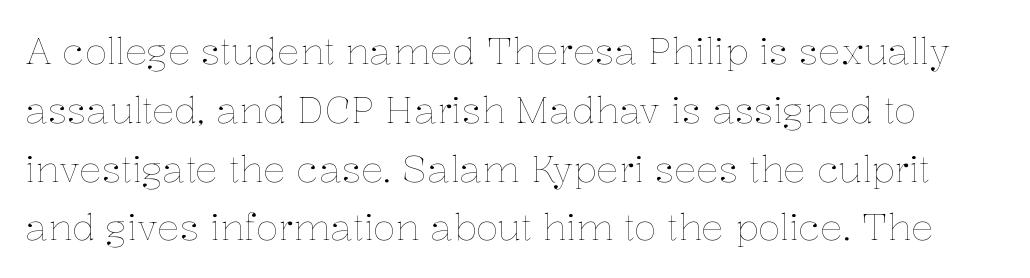
Q: Is the text bold? A: No.
Q: Is the text italic (slanted)? A: No, it is upright.
Q: Is the text underlined? A: No.
Q: Is the spacing between letters normal or unusually wide? A: Normal.
Q: Is the spacing between lines tight, normal or loose? A: Normal.
Q: Width (condensed, normal, or wide)? A: Normal.
Q: Stroke contrast? A: Low.
Q: x-height? A: Medium.
Q: Monospaced? A: No.
